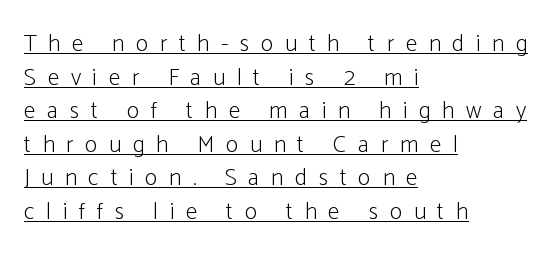
{"italic": "no", "bold": "no", "underline": "yes", "align": "left", "line_spacing": "normal", "line_spacing_ratio": 1.4, "letter_spacing": "wide", "letter_spacing_em": 0.48, "glyph_px": 24}
